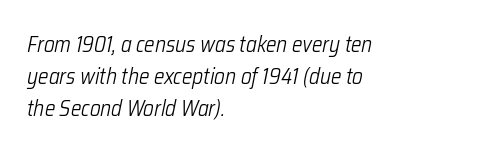
What stands out about the letter spacing? Nothing — it is the standard amount. The font's italic variant was chosen for this text. Each stroke keeps to a modest, everyday thickness or less. The rows are spaced the way most documents space them.
